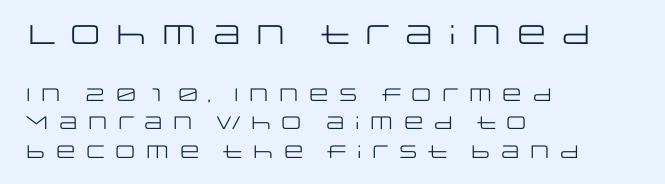
Designer's note — italics off, roman on. The specimen omits any rule beneath the text block's lines. Summary of weight: not heavy and not bold. These two chunks differ in scale, with the top chunk taking the larger measure. Caption: multi-line text, flush left, ragged right. Is there much room between lines? A standard amount, neither cramped nor airy.
